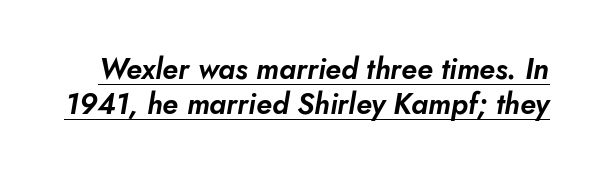
Q: Is the text italic (slanted)? A: Yes, it leans right by about 10 degrees.
Q: Is the text underlined? A: Yes.
Q: Is the spacing between letters normal or unusually wide? A: Normal.
Q: Width (condensed, normal, or wide)? A: Normal.
Q: Stroke contrast? A: Low.
Q: x-height? A: Small.
Q: Monospaced? A: No.
